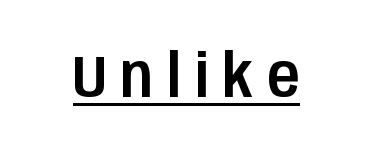
Q: Is the text italic (slanted)? A: No, it is upright.
Q: Is the typeface a serif or a sans-serif typeface? A: Sans-serif.
Q: Is the text underlined? A: Yes.
Q: Is the spacing between letters normal or unusually wide? A: Unusually wide.
Q: Width (condensed, normal, or wide)? A: Condensed.
Q: Stroke contrast? A: Low.
Q: x-height? A: Large.
Q: Monospaced? A: No.
